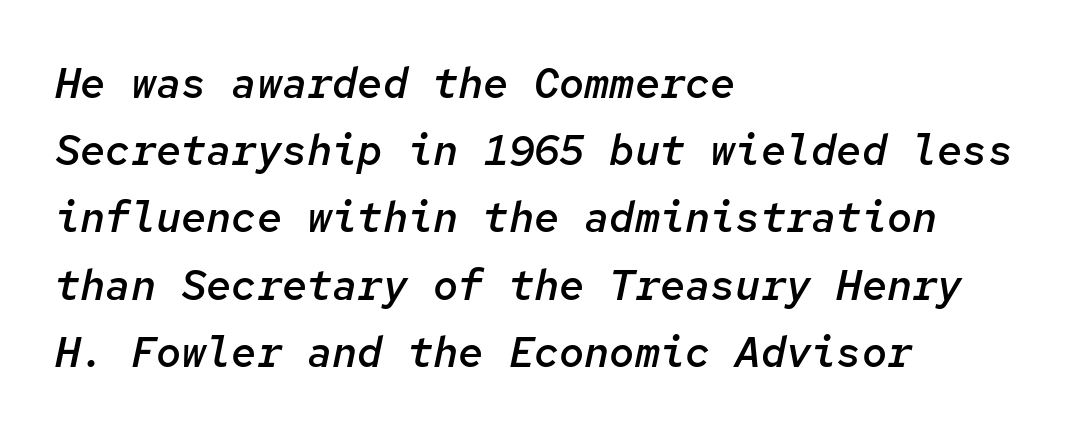
Q: Is the text bold? A: Semi-bold.
Q: Is the text italic (slanted)? A: Yes, it leans right by about 12 degrees.
Q: Is the text underlined? A: No.
Q: How is the paragraph aligned? A: Left-aligned.
Q: Is the spacing between letters normal or unusually wide? A: Normal.
Q: Is the spacing between lines tight, normal or loose? A: Normal.
Q: Width (condensed, normal, or wide)? A: Normal.
Q: Stroke contrast? A: Low.
Q: x-height? A: Medium.
Q: Monospaced? A: Yes.
